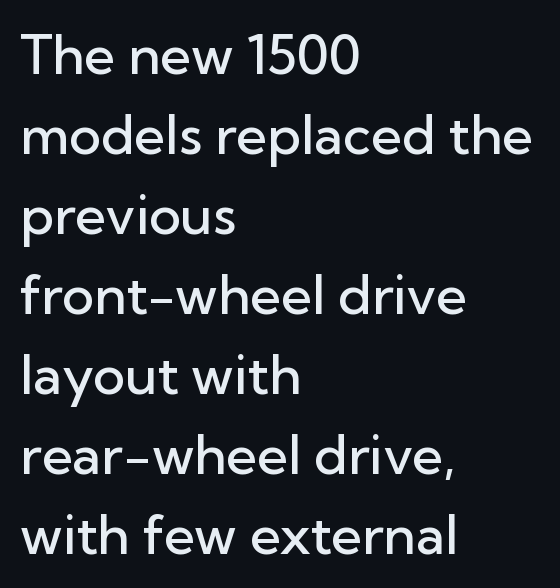
Q: Is the text bold? A: Semi-bold.
Q: Is the text italic (slanted)? A: No, it is upright.
Q: Is the typeface a serif or a sans-serif typeface? A: Sans-serif.
Q: Is the text underlined? A: No.
Q: How is the paragraph aligned? A: Left-aligned.
Q: Is the spacing between letters normal or unusually wide? A: Normal.
Q: Is the spacing between lines tight, normal or loose? A: Normal.
Q: Width (condensed, normal, or wide)? A: Normal.
Q: Stroke contrast? A: Low.
Q: x-height? A: Medium.
Q: Monospaced? A: No.
